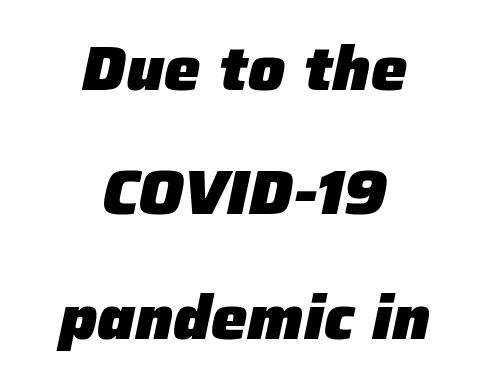
The image shows 61 px heavy type, italic (leaning right); set centered, loose line spacing (2.04x), normal letter spacing, not underlined; low stroke contrast and a medium x-height.
